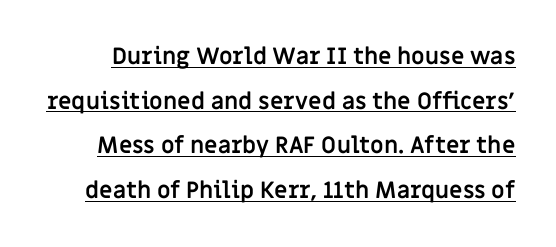
{"italic": "no", "bold": "yes", "underline": "yes", "line_spacing": "loose", "line_spacing_ratio": 1.94, "letter_spacing": "normal", "letter_spacing_em": 0.0, "glyph_px": 23}
